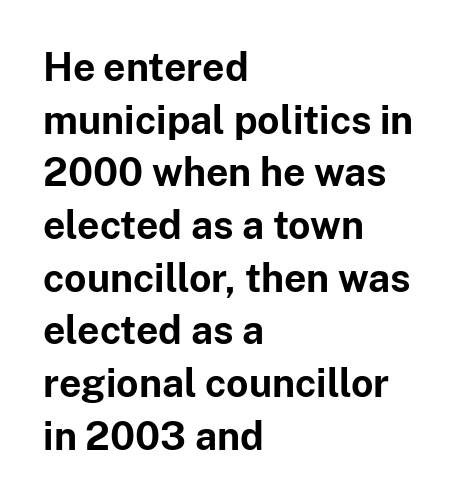
Q: Is the text bold? A: Yes.
Q: Is the text italic (slanted)? A: No, it is upright.
Q: Is the typeface a serif or a sans-serif typeface? A: Sans-serif.
Q: Is the text underlined? A: No.
Q: How is the paragraph aligned? A: Left-aligned.
Q: Is the spacing between letters normal or unusually wide? A: Normal.
Q: Is the spacing between lines tight, normal or loose? A: Normal.
Q: Width (condensed, normal, or wide)? A: Normal.
Q: Stroke contrast? A: Low.
Q: x-height? A: Medium.
Q: Monospaced? A: No.
